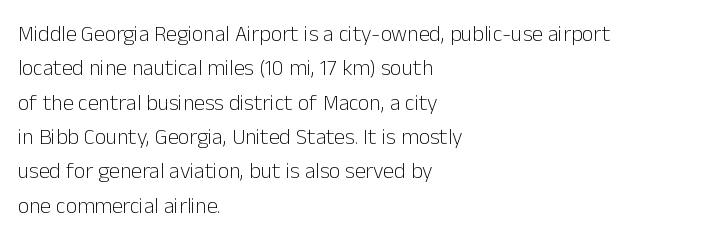
The image shows 22 px text type, upright; set left-aligned, normal line spacing (1.56x), normal letter spacing, not underlined.
